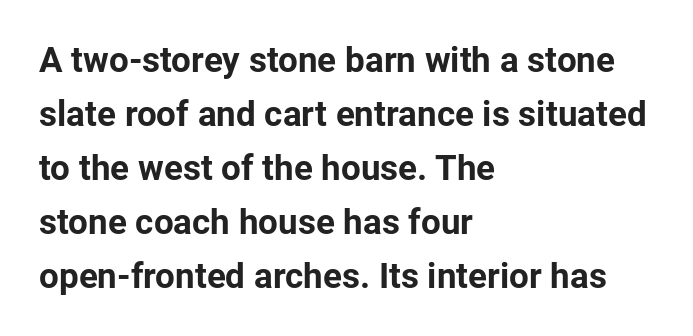
{"serif": "no", "italic": "no", "bold": "yes", "weight": "bold", "width": "normal", "stroke_contrast": "low", "x_height": "medium", "monospaced": "no", "underline": "no", "align": "left", "line_spacing": "normal", "line_spacing_ratio": 1.54, "letter_spacing": "normal", "letter_spacing_em": 0.0, "glyph_px": 35}
